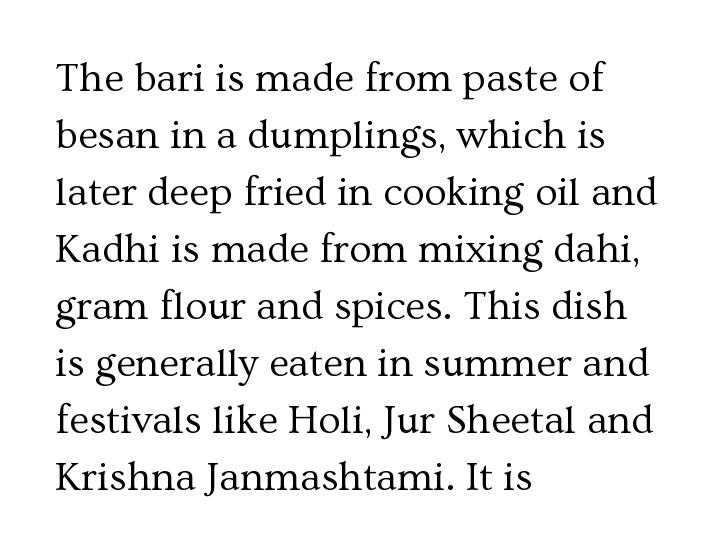
The image shows 41 px regular-weight serif type, upright; set left-aligned, normal line spacing (1.39x), normal letter spacing, not underlined; medium stroke contrast and a medium x-height.
